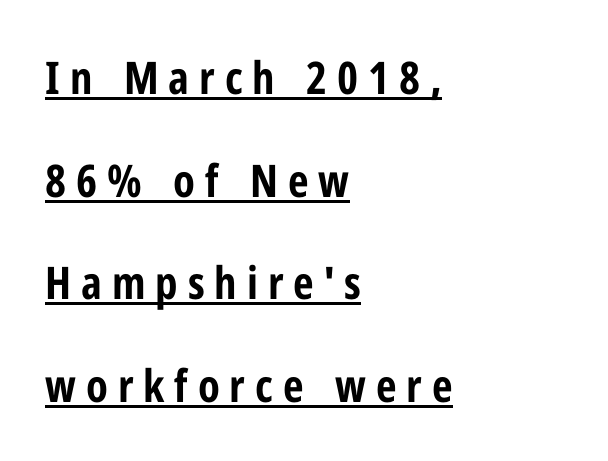
The image shows 45 px bold, condensed sans-serif type, upright; set left-aligned, loose line spacing (2.28x), unusually wide letter spacing (+0.22 em), underlined; low stroke contrast and a medium x-height.
